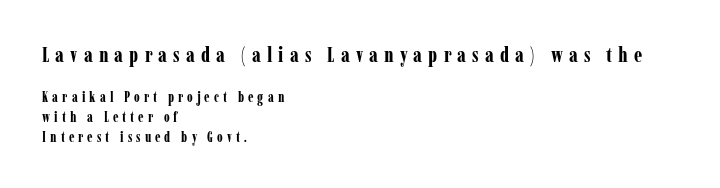
{"italic": "no", "bold": "yes", "underline": "no", "align": "left", "line_spacing": "normal", "line_spacing_ratio": 1.41, "letter_spacing": "wide", "letter_spacing_em": 0.29, "larger_block": "first", "size_ratio": 1.5, "glyph_px": 21}
